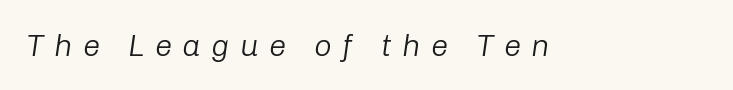
The image shows 31 px light type, italic (leaning right); set unusually wide letter spacing (+0.33 em), not underlined; low stroke contrast and a medium x-height.
